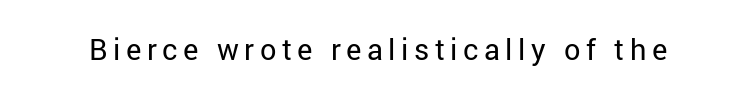
Q: Is the text bold? A: No.
Q: Is the text italic (slanted)? A: No, it is upright.
Q: Is the typeface a serif or a sans-serif typeface? A: Sans-serif.
Q: Is the text underlined? A: No.
Q: Width (condensed, normal, or wide)? A: Normal.
Q: Stroke contrast? A: Low.
Q: x-height? A: Medium.
Q: Monospaced? A: No.
